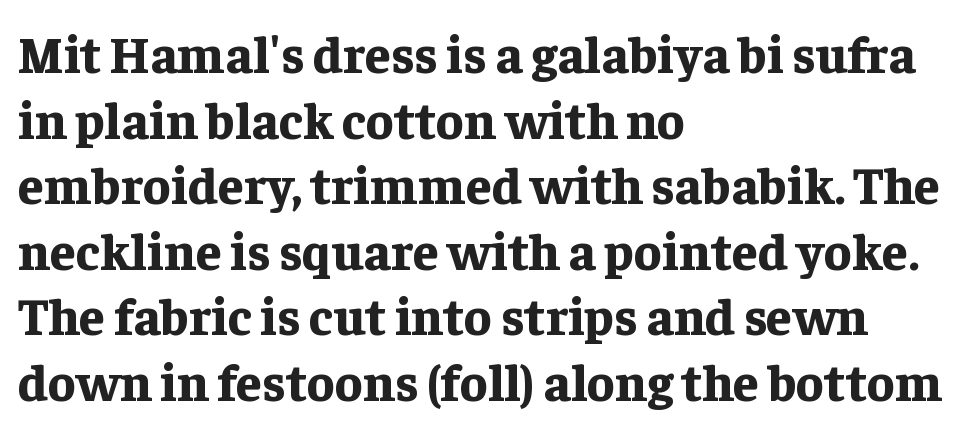
Q: Is the text bold? A: Yes.
Q: Is the text italic (slanted)? A: No, it is upright.
Q: Is the typeface a serif or a sans-serif typeface? A: Serif.
Q: Is the text underlined? A: No.
Q: How is the paragraph aligned? A: Left-aligned.
Q: Is the spacing between letters normal or unusually wide? A: Normal.
Q: Is the spacing between lines tight, normal or loose? A: Normal.
Q: Width (condensed, normal, or wide)? A: Normal.
Q: Stroke contrast? A: Low.
Q: x-height? A: Medium.
Q: Monospaced? A: No.
